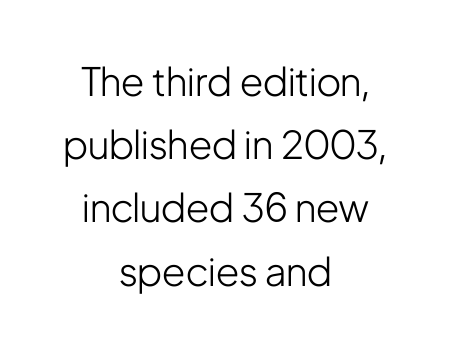
{"serif": "no", "italic": "no", "bold": "no", "weight": "light", "width": "condensed", "stroke_contrast": "low", "x_height": "medium", "monospaced": "no", "underline": "no", "align": "center", "line_spacing": "normal", "line_spacing_ratio": 1.62, "letter_spacing": "normal", "letter_spacing_em": 0.0, "glyph_px": 39}
